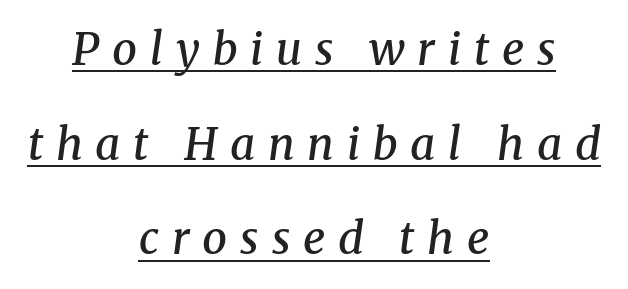
Q: Is the text bold? A: Semi-bold.
Q: Is the text italic (slanted)? A: Yes, it leans right by about 8 degrees.
Q: Is the typeface a serif or a sans-serif typeface? A: Serif.
Q: Is the text underlined? A: Yes.
Q: How is the paragraph aligned? A: Centered.
Q: Is the spacing between letters normal or unusually wide? A: Unusually wide.
Q: Is the spacing between lines tight, normal or loose? A: Loose.
Q: Width (condensed, normal, or wide)? A: Normal.
Q: Stroke contrast? A: Medium.
Q: x-height? A: Medium.
Q: Monospaced? A: No.
